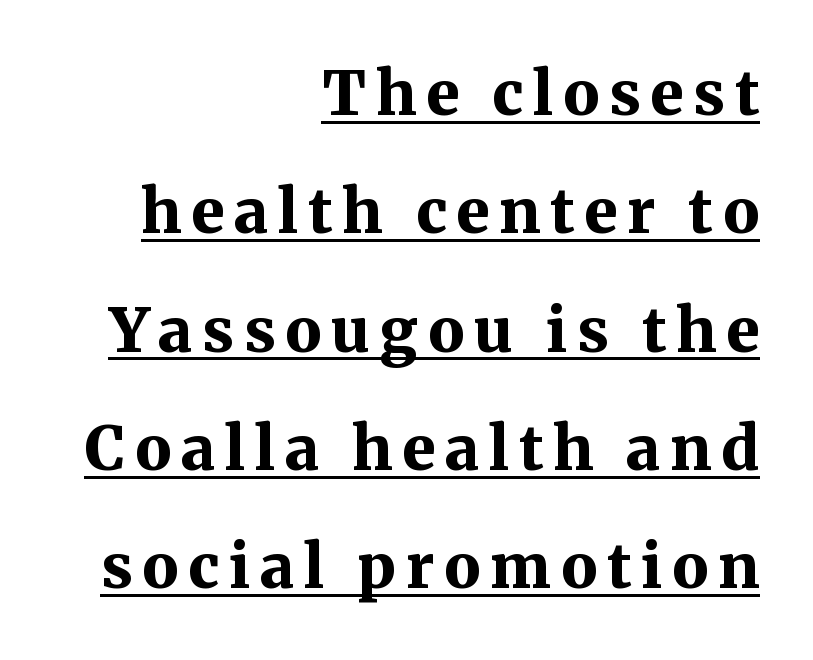
The image shows 61 px bold serif type, upright; set right-aligned, loose line spacing (1.94x), underlined; medium stroke contrast and a medium x-height.
